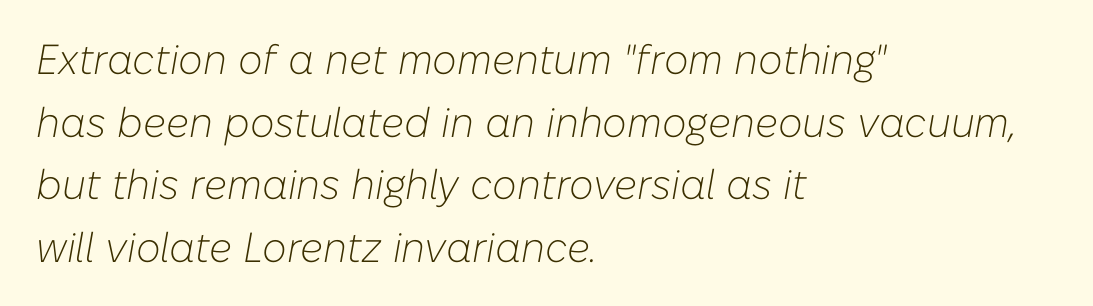
{"italic": "yes", "lean": "right", "slant_degrees": 10, "bold": "no", "weight": "light", "width": "normal", "stroke_contrast": "low", "x_height": "medium", "monospaced": "no", "underline": "no", "align": "left", "line_spacing": "normal", "line_spacing_ratio": 1.49, "letter_spacing": "normal", "letter_spacing_em": 0.0, "glyph_px": 42}
